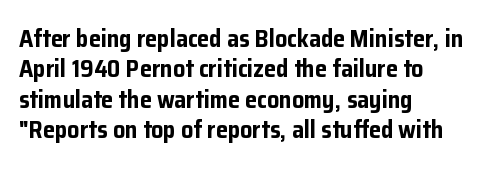
The image shows 24 px bold type, upright; set left-aligned, normal line spacing (1.27x), normal letter spacing, not underlined.
